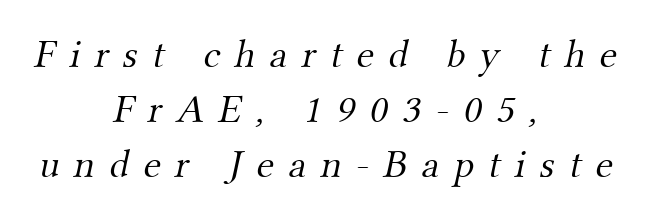
The face used here is seriffed, in the tradition of book romans. Here the designer chose a conventional face with non-uniform glyph widths. Is there much room between lines? A standard amount, neither cramped nor airy. Does the copy run flush right? No — it is centered line by line.
